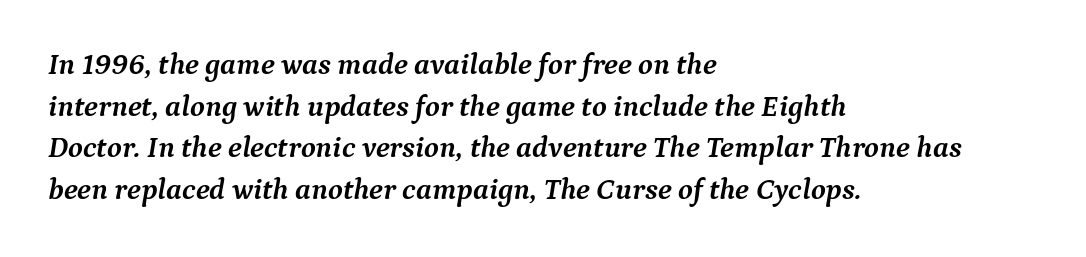
{"serif": "yes", "italic": "yes", "lean": "right", "slant_degrees": 9, "bold": "yes", "weight": "semibold", "width": "normal", "stroke_contrast": "medium", "x_height": "medium", "monospaced": "no", "underline": "no", "align": "left", "line_spacing": "normal", "line_spacing_ratio": 1.39, "letter_spacing": "normal", "letter_spacing_em": 0.0, "glyph_px": 30}
